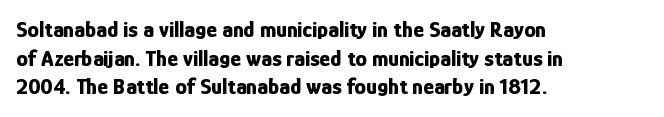
In CSS terms this would be text-align: left. On the weight axis this lands at bold, roughly 700. No word sits above an underline. Regarding leading, the lines here are spaced in the standard way. Quick note: not italic, upright. Glyph-to-glyph distance matches everyday printed text.
